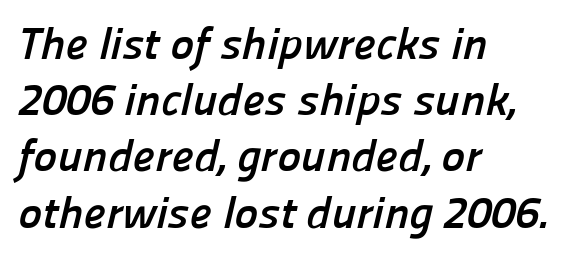
The image shows 45 px semibold sans-serif type; set left-aligned, normal line spacing (1.25x), normal letter spacing, not underlined; low stroke contrast and a medium x-height.
